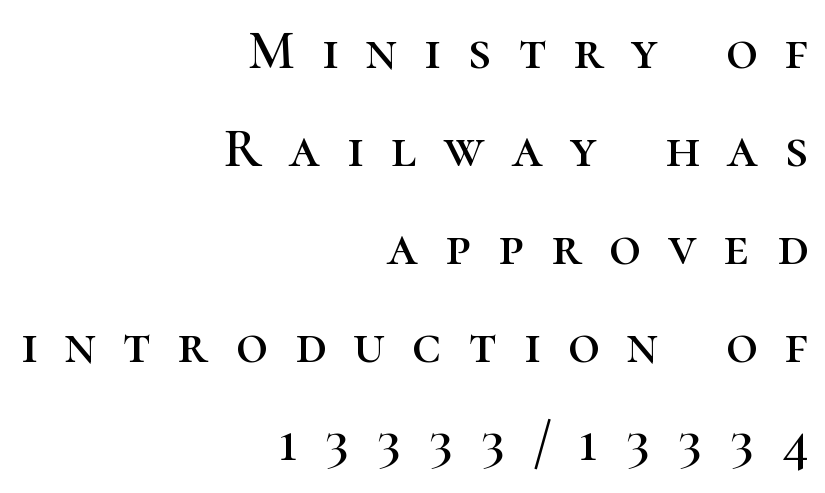
The compositor pushed each line to the right boundary. A serif font was chosen for this passage. Is the letter spacing exaggerated? Yes — the characters are pushed far apart. The face used here is proportionally spaced, like ordinary book or web type.
